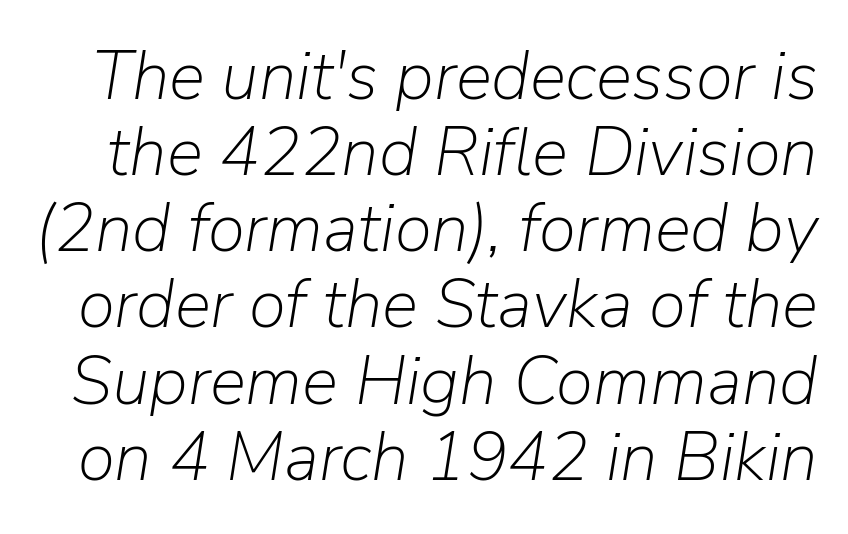
{"italic": "yes", "lean": "right", "slant_degrees": 9, "bold": "no", "weight": "light", "width": "normal", "stroke_contrast": "low", "x_height": "medium", "monospaced": "no", "underline": "no", "line_spacing": "tight", "line_spacing_ratio": 1.12, "letter_spacing": "normal", "letter_spacing_em": 0.0, "glyph_px": 68}
